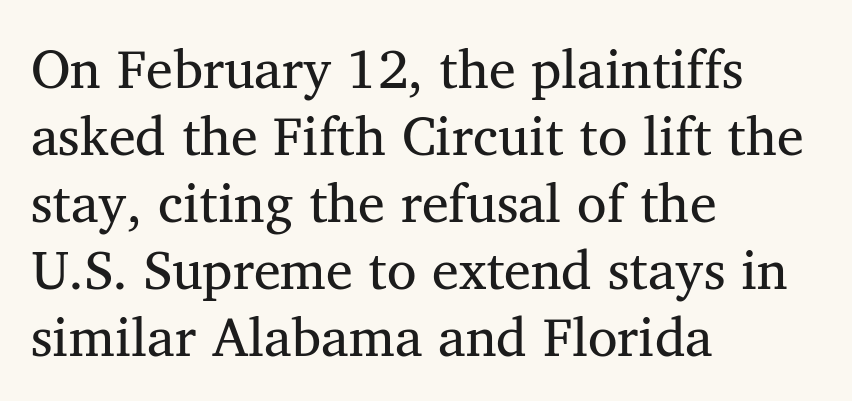
Q: Is the text bold? A: No.
Q: Is the text italic (slanted)? A: No, it is upright.
Q: Is the typeface a serif or a sans-serif typeface? A: Serif.
Q: Is the text underlined? A: No.
Q: How is the paragraph aligned? A: Left-aligned.
Q: Is the spacing between letters normal or unusually wide? A: Normal.
Q: Width (condensed, normal, or wide)? A: Normal.
Q: Stroke contrast? A: Medium.
Q: x-height? A: Medium.
Q: Monospaced? A: No.
